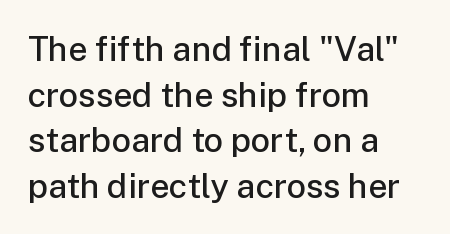
{"serif": "no", "italic": "no", "bold": "semi", "weight": "semibold", "width": "normal", "stroke_contrast": "low", "x_height": "medium", "monospaced": "no", "underline": "no", "align": "left", "line_spacing": "normal", "line_spacing_ratio": 1.34, "letter_spacing": "normal", "letter_spacing_em": 0.0, "glyph_px": 34}
